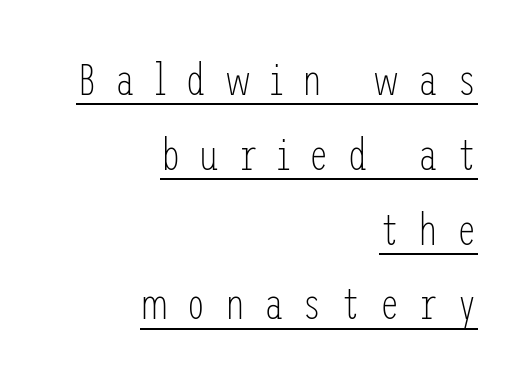
{"serif": "no", "italic": "no", "bold": "no", "weight": "light", "width": "condensed", "stroke_contrast": "low", "x_height": "medium", "underline": "yes", "align": "right", "line_spacing": "normal", "line_spacing_ratio": 1.7, "letter_spacing": "wide", "letter_spacing_em": 0.43, "glyph_px": 44}
